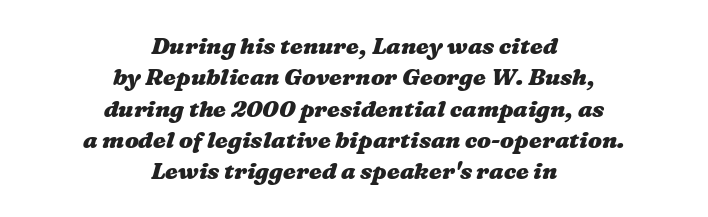
The image shows 23 px bold type; set centered, normal line spacing (1.36x), normal letter spacing, not underlined.
